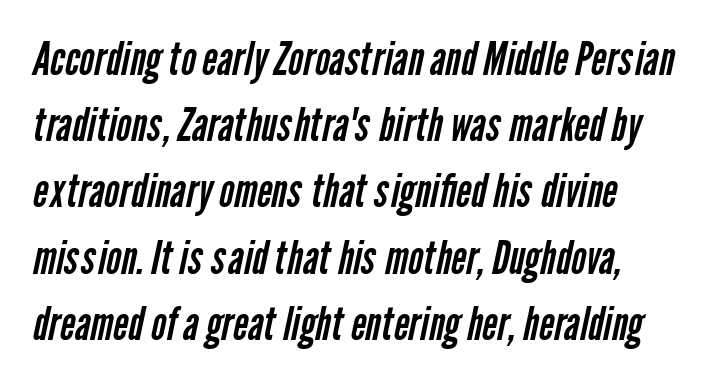
Q: Is the text bold? A: No.
Q: Is the typeface a serif or a sans-serif typeface? A: Sans-serif.
Q: Is the text underlined? A: No.
Q: Is the spacing between letters normal or unusually wide? A: Normal.
Q: Is the spacing between lines tight, normal or loose? A: Normal.
Q: Width (condensed, normal, or wide)? A: Condensed.
Q: Stroke contrast? A: Low.
Q: x-height? A: Medium.
Q: Monospaced? A: No.
